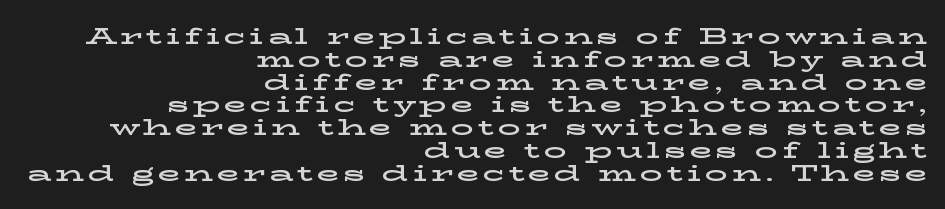
The image shows 23 px text type, upright; set right-aligned, tight line spacing (0.99x), not underlined.
